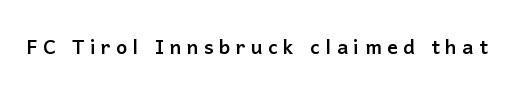
Q: Is the text italic (slanted)? A: No, it is upright.
Q: Is the text underlined? A: No.
Q: Is the spacing between letters normal or unusually wide? A: Unusually wide.
